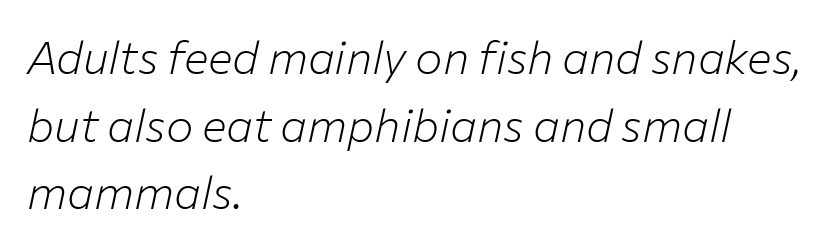
The vertical gap from one line to the next is medium. Here the designer chose a conventional face with non-uniform glyph widths. A quiet, ordinary-to-light weight characterises the typeface. Unmarked baselines from the first word to the last. The compositor pushed each line to the left boundary.
